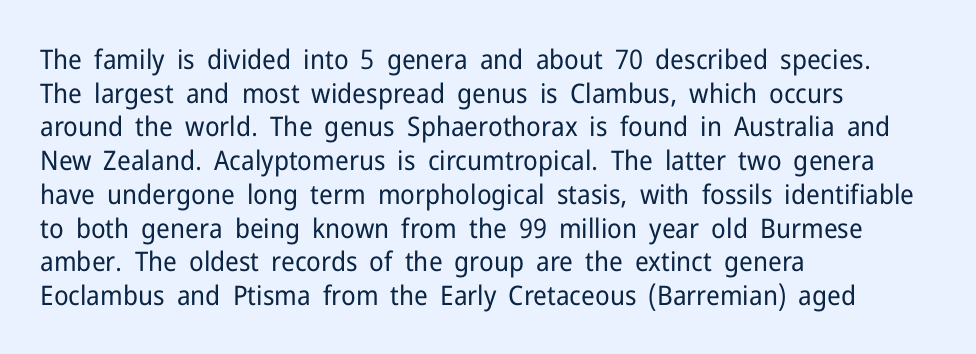
Q: Is the text bold? A: No.
Q: Is the text italic (slanted)? A: No, it is upright.
Q: Is the text underlined? A: No.
Q: How is the paragraph aligned? A: Left-aligned.
Q: Is the spacing between letters normal or unusually wide? A: Normal.
Q: Is the spacing between lines tight, normal or loose? A: Normal.
